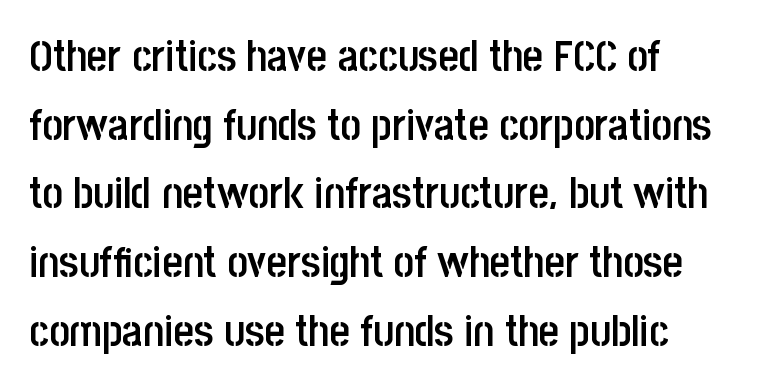
Set as a demibold, roughly 600 on the weight scale. The tracking reads as untouched default to a designer's eye. The space directly below the letters is spotless. The letters stand upright; this is a roman face. You could not count columns in this text — the font is proportionally spaced.
